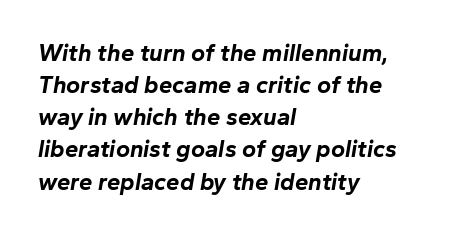
Slant detected: the letters are inclined. Just letters on the line, the space beneath them empty. A typesetter would call this zero additional tracking. As a designer I'd log this as weight 700, bold. Line spacing here is normal. This rendering uses left alignment, leaving the right contour irregular.
